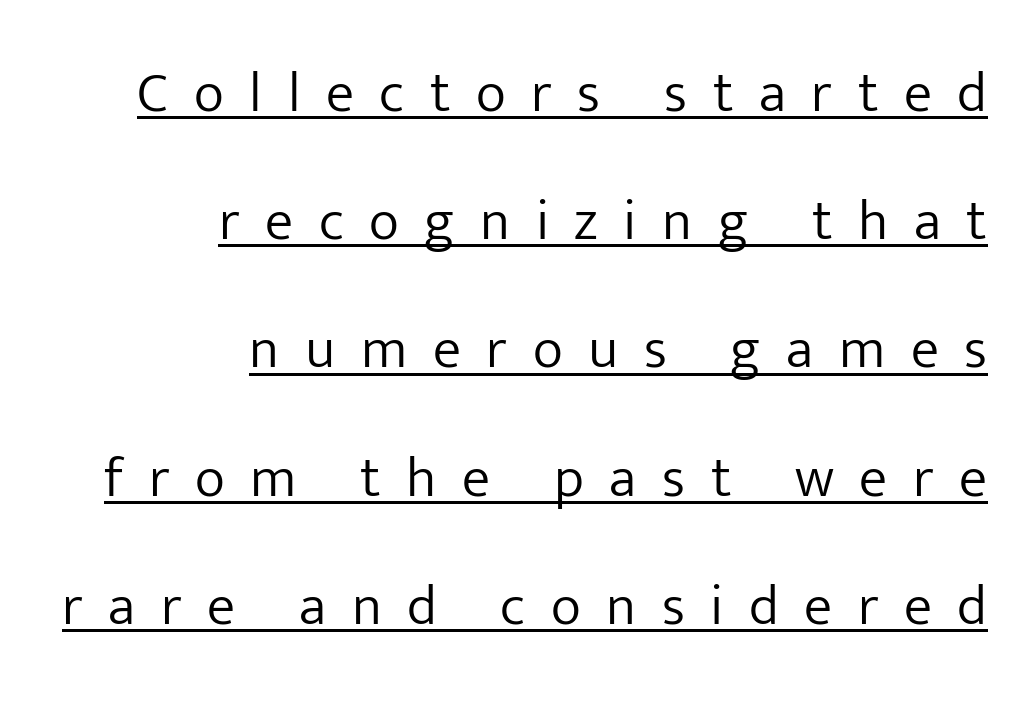
{"serif": "no", "italic": "no", "bold": "no", "weight": "light", "width": "normal", "stroke_contrast": "low", "x_height": "medium", "monospaced": "no", "underline": "yes", "align": "right", "line_spacing": "loose", "line_spacing_ratio": 2.25, "letter_spacing": "wide", "letter_spacing_em": 0.45, "glyph_px": 57}
